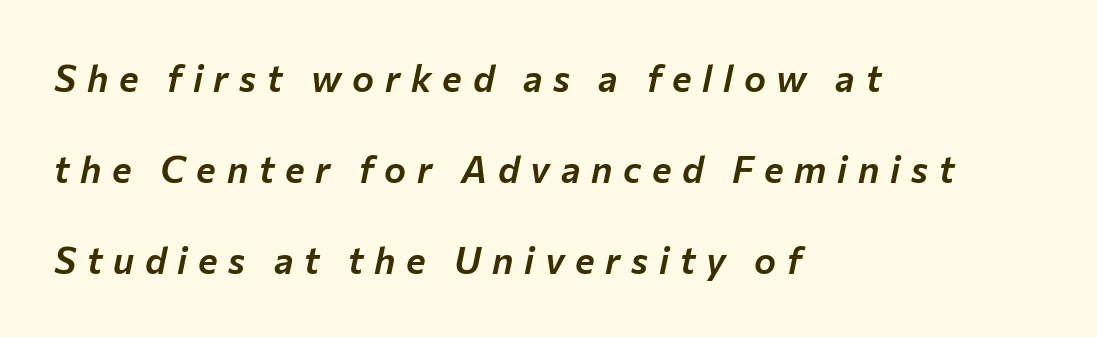
Words float on clear page, feet unadorned. This is oblique type, the kind used for emphasis or titles. The gaps between neighbouring characters are conspicuously large. Compared with typical paragraphs, the rows here are farther apart. A typesetter would call this proportional, since set widths differ per character.
